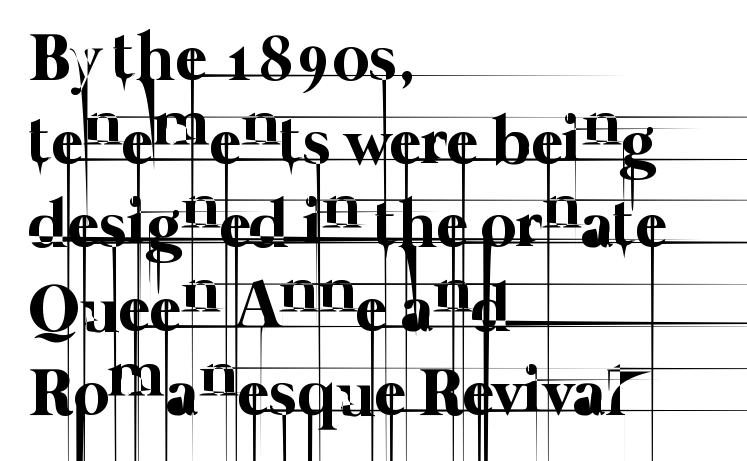
Q: Is the text bold? A: No.
Q: Is the text underlined? A: No.
Q: How is the paragraph aligned? A: Left-aligned.
Q: Is the spacing between letters normal or unusually wide? A: Normal.
Q: Width (condensed, normal, or wide)? A: Normal.
Q: Stroke contrast? A: Low.
Q: x-height? A: Medium.
Q: Monospaced? A: No.
